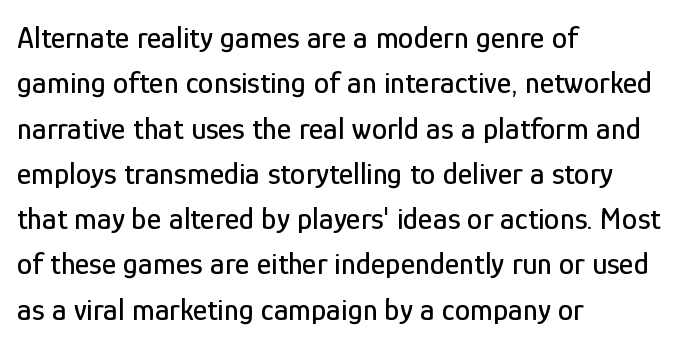
Bare-footed words on every line. Observe the ordinary spacing: letters are neighbours, not strangers. This sample is left-justified, so line endings fall wherever the words run out. Font category for this specimen: sans-serif.
